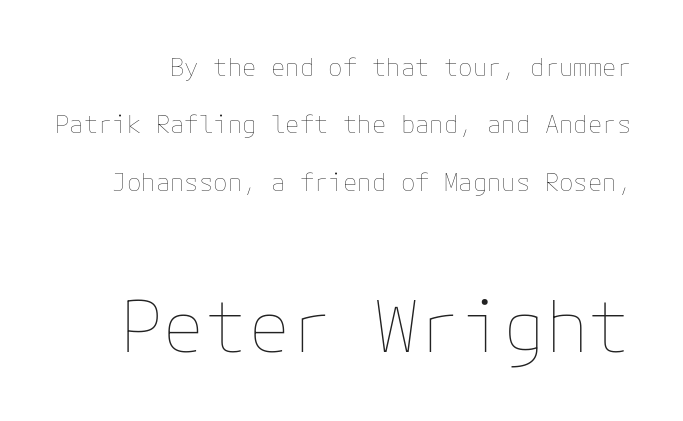
Q: Is the text bold? A: No.
Q: Is the text italic (slanted)? A: No, it is upright.
Q: Is the text underlined? A: No.
Q: Is the spacing between letters normal or unusually wide? A: Normal.
Q: Is the spacing between lines tight, normal or loose? A: Loose.
Q: Which block of text is set in a larger size, the first (top) or the second (bottom)? A: The second (bottom) one.
Q: Width (condensed, normal, or wide)? A: Normal.
Q: Stroke contrast? A: Low.
Q: x-height? A: Medium.
